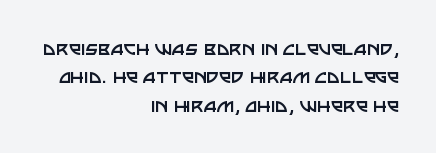
{"italic": "no", "bold": "no", "underline": "no", "align": "right", "line_spacing": "normal", "line_spacing_ratio": 1.29, "letter_spacing": "normal", "letter_spacing_em": 0.0, "glyph_px": 22}
